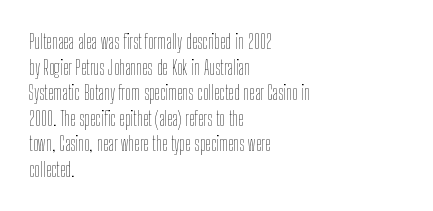
The weight would be labelled regular, book, light, or lighter still. Tall strokes in this sample are plumb rather than angled. These lines stack with their left ends in a neat column. Unmarked baselines from the first word to the last. Regular leading. A typesetter would call this zero additional tracking.
